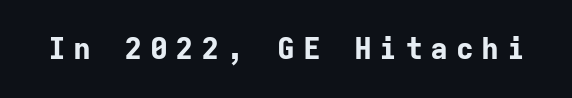
Words float on clear page, feet unadorned. The rendering uses typewriter-style spacing with identical character cells. Font category for this specimen: sans-serif. Strokes here are thick enough to call this a true bold.
